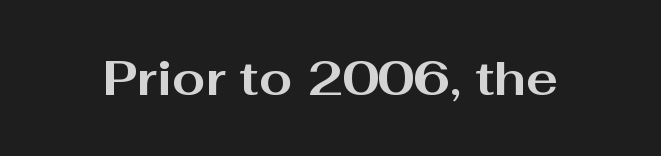
The space beneath each line is pristine and unruled. Vertical strokes here are truly vertical. The glyphs have the mass of a bold cut. The letters sit at their default tracking, neither squeezed nor spread.
